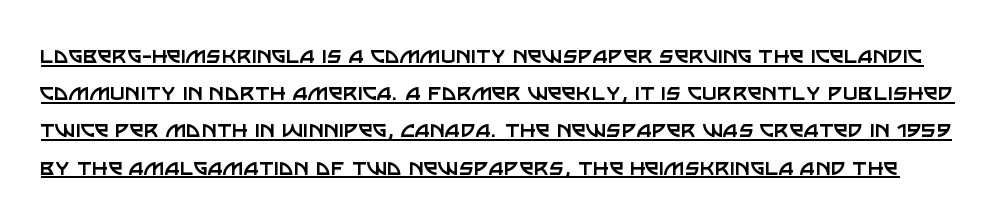
{"italic": "no", "bold": "no", "underline": "yes", "line_spacing": "normal", "line_spacing_ratio": 1.43, "letter_spacing": "normal", "letter_spacing_em": 0.0, "glyph_px": 26}
